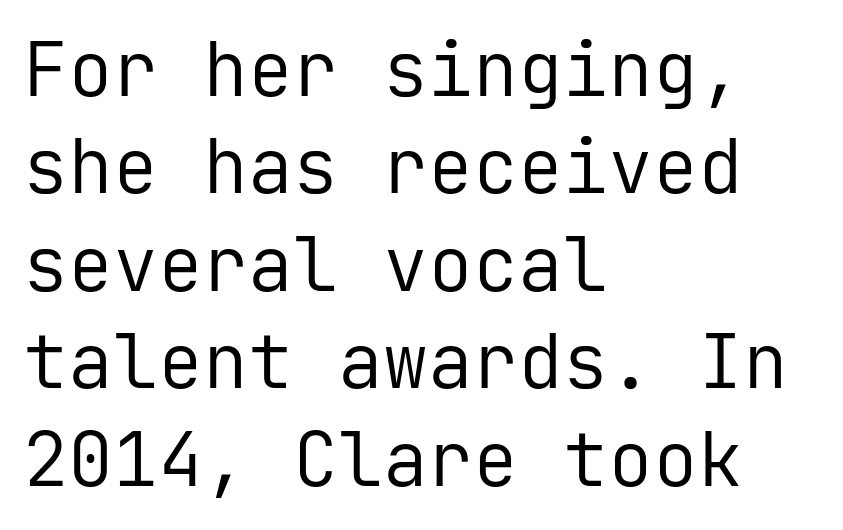
Compared with a typical body face, this is equally light or lighter still. Line starts are locked; line ends wander. Does the type have serifs? No, each stem ends abruptly. There is no visible air inserted between adjacent glyphs. This sample has the even, mechanical cadence of fixed-width lettering.
